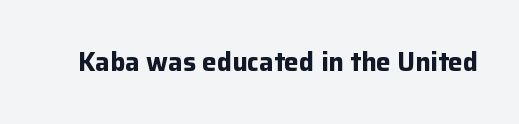
Only glyphs here, with clear space below each row. Rendered with straight, roman letterforms. The glyphs have the mass of a bold cut. Observe the ordinary spacing: letters are neighbours, not strangers.
